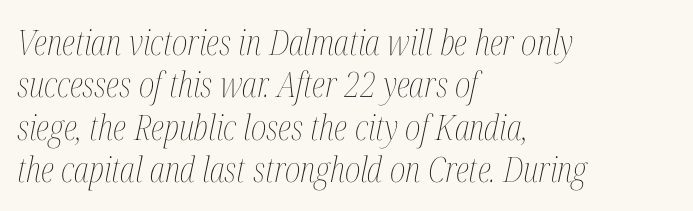
Q: Is the text bold? A: No.
Q: Is the text italic (slanted)? A: Yes, it leans right by about 12 degrees.
Q: Is the text underlined? A: No.
Q: How is the paragraph aligned? A: Left-aligned.
Q: Is the spacing between letters normal or unusually wide? A: Normal.
Q: Width (condensed, normal, or wide)? A: Condensed.
Q: Stroke contrast? A: Medium.
Q: x-height? A: Medium.
Q: Monospaced? A: No.
